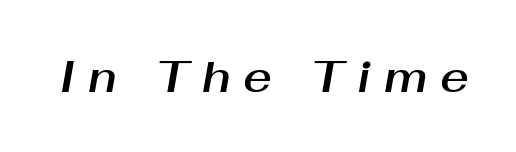
Q: Is the text italic (slanted)? A: Yes, it leans right by about 10 degrees.
Q: Is the text underlined? A: No.
Q: Is the spacing between letters normal or unusually wide? A: Unusually wide.
Q: Width (condensed, normal, or wide)? A: Normal.
Q: Stroke contrast? A: Medium.
Q: x-height? A: Medium.
Q: Monospaced? A: No.
